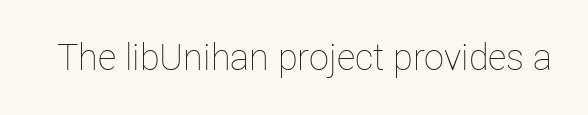
Quick note: underline off. This sample uses an upright cut, with every glyph sitting square on the baseline. Students, note that the glyphs here touch the page at normal intervals. The letters advance in unequal steps, a hallmark of proportional type. Stroke mass is kept to a normal reading level or below.
